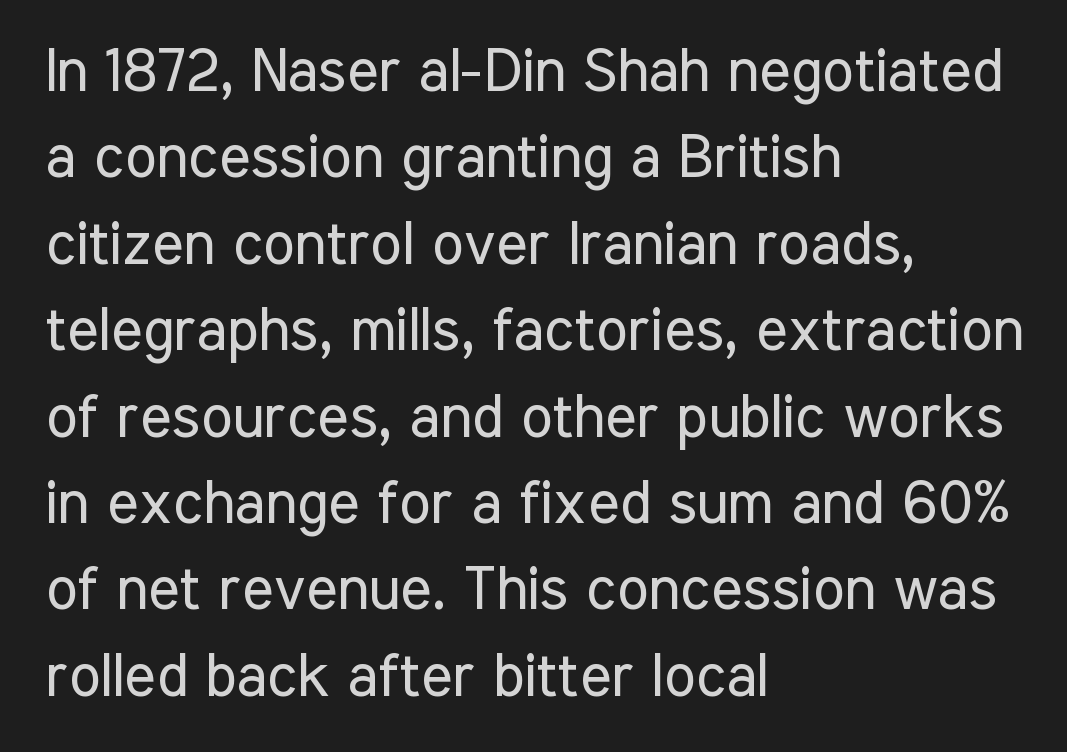
The specimen reads as upright at a glance. Beneath every word, the page is bare. Proportional: the letters do not fall into vertical columns. The passage shown is typeset with a sans-serif family. These lines are set flush left with a ragged right edge. The rows are spaced the way most documents space them.
